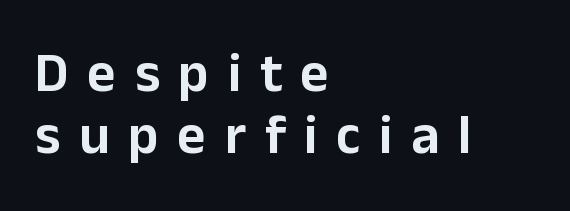
{"serif": "no", "italic": "no", "width": "normal", "stroke_contrast": "low", "x_height": "medium", "monospaced": "no", "underline": "no", "align": "left", "line_spacing": "tight", "line_spacing_ratio": 1.12, "letter_spacing": "wide", "letter_spacing_em": 0.34, "glyph_px": 55}
